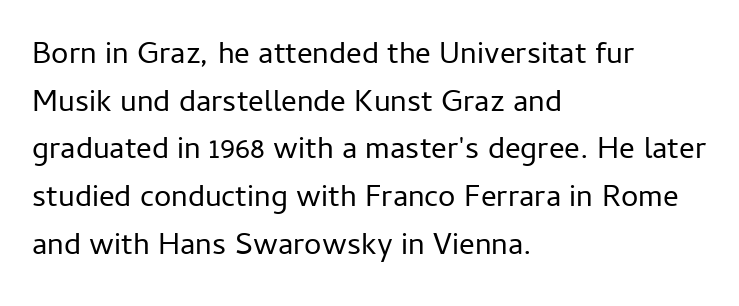
Here the designer chose a conventional face with non-uniform glyph widths. Stroke thickness stays within the range of a standard reading face or lighter. The block of text has a typical density, with ordinary space between rows. You can tell from the bare stems that sans-serif type was used. All the whitespace from short lines collects on the right. In terms of posture, this sample is upright.
